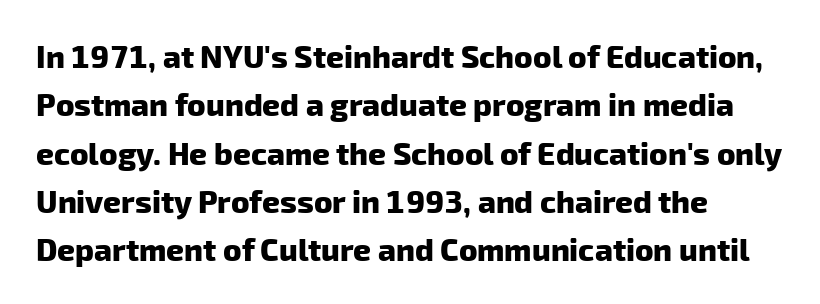
{"serif": "no", "bold": "yes", "weight": "heavy", "width": "normal", "stroke_contrast": "low", "x_height": "medium", "monospaced": "no", "underline": "no", "align": "left", "line_spacing": "normal", "line_spacing_ratio": 1.56, "letter_spacing": "normal", "letter_spacing_em": 0.0, "glyph_px": 31}
